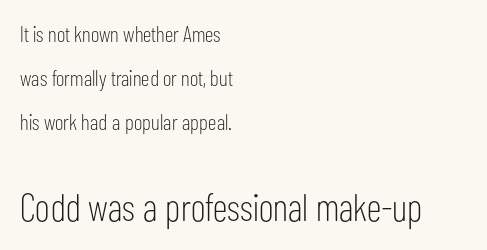
The image shows 38 px light, condensed sans-serif type, upright; set left-aligned, loose line spacing (2.01x), normal letter spacing, not underlined; the second (bottom) block is 1.73x larger; low stroke contrast and a medium x-height.
